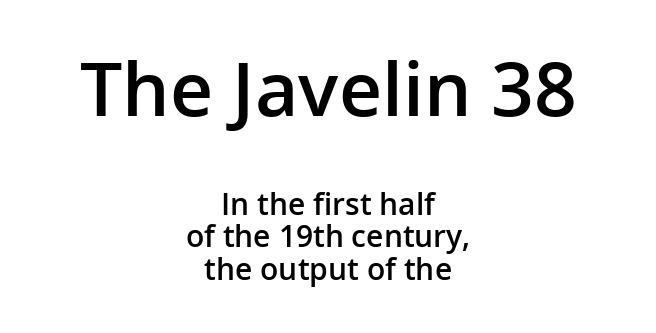
This is the in-between weight designers call semibold or demi. These lines are rendered in a variable-pitch font. Is there any slant? The stems are plumb. The space between consecutive lines is stingy.
